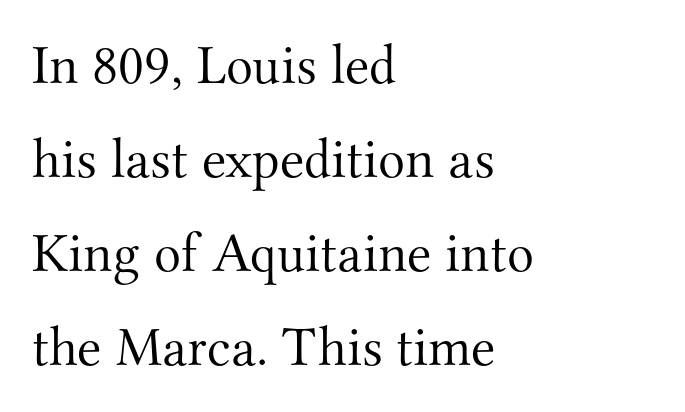
Q: Is the text bold? A: No.
Q: Is the text italic (slanted)? A: No, it is upright.
Q: Is the typeface a serif or a sans-serif typeface? A: Serif.
Q: Is the text underlined? A: No.
Q: How is the paragraph aligned? A: Left-aligned.
Q: Is the spacing between letters normal or unusually wide? A: Normal.
Q: Is the spacing between lines tight, normal or loose? A: Normal.
Q: Width (condensed, normal, or wide)? A: Normal.
Q: Stroke contrast? A: Medium.
Q: x-height? A: Small.
Q: Monospaced? A: No.
